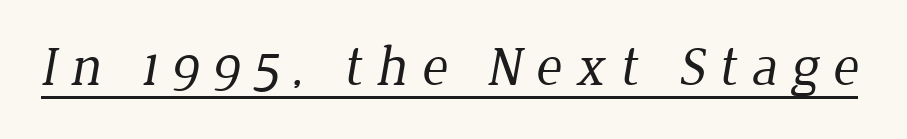
Q: Is the text bold? A: No.
Q: Is the typeface a serif or a sans-serif typeface? A: Serif.
Q: Is the text underlined? A: Yes.
Q: Is the spacing between letters normal or unusually wide? A: Unusually wide.
Q: Width (condensed, normal, or wide)? A: Normal.
Q: Stroke contrast? A: Low.
Q: x-height? A: Medium.
Q: Monospaced? A: No.
